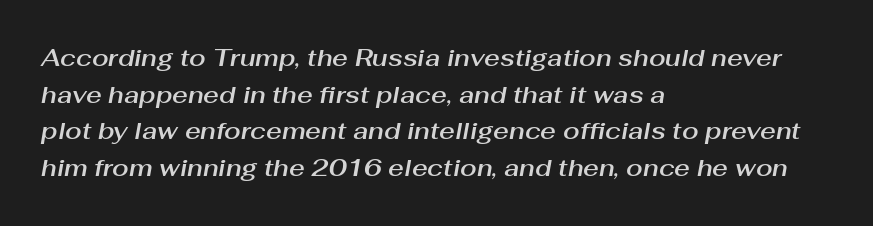
{"italic": "yes", "lean": "right", "slant_degrees": 10, "underline": "no", "align": "left", "line_spacing": "normal", "line_spacing_ratio": 1.53, "letter_spacing": "normal", "letter_spacing_em": 0.0, "glyph_px": 24}
